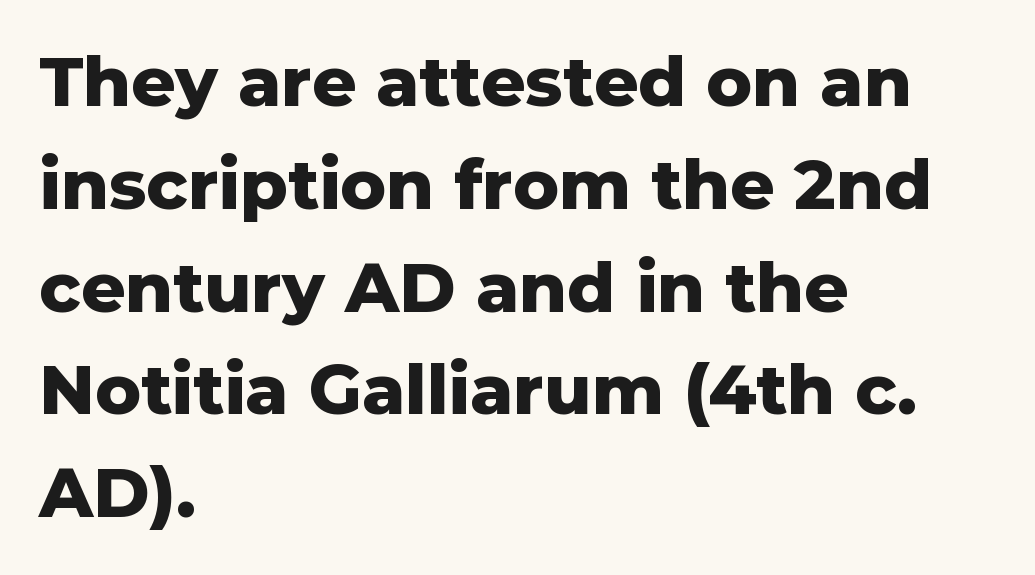
{"serif": "no", "italic": "no", "bold": "yes", "weight": "heavy", "width": "normal", "stroke_contrast": "low", "x_height": "medium", "monospaced": "no", "underline": "no", "align": "left", "line_spacing": "normal", "line_spacing_ratio": 1.49, "letter_spacing": "normal", "letter_spacing_em": 0.0, "glyph_px": 69}
